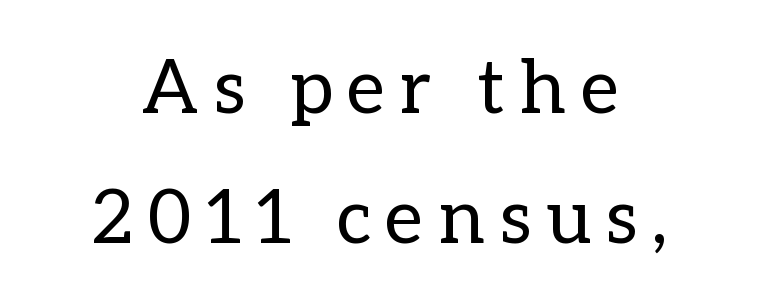
Q: Is the text bold? A: No.
Q: Is the text italic (slanted)? A: No, it is upright.
Q: Is the text underlined? A: No.
Q: How is the paragraph aligned? A: Centered.
Q: Is the spacing between letters normal or unusually wide? A: Unusually wide.
Q: Width (condensed, normal, or wide)? A: Normal.
Q: Stroke contrast? A: Low.
Q: x-height? A: Medium.
Q: Monospaced? A: No.
